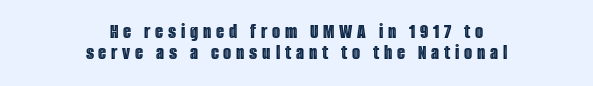
Q: Is the text italic (slanted)? A: No, it is upright.
Q: Is the text underlined? A: No.
Q: How is the paragraph aligned? A: Centered.
Q: Is the spacing between letters normal or unusually wide? A: Unusually wide.
Q: Is the spacing between lines tight, normal or loose? A: Tight.
